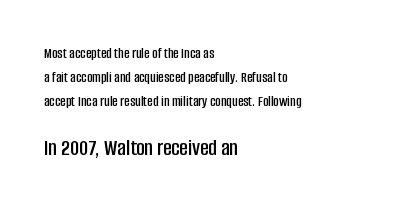
The image shows 23 px text type, upright; set left-aligned, normal line spacing (1.6x), normal letter spacing, not underlined; the second (bottom) block is 1.53x larger.
